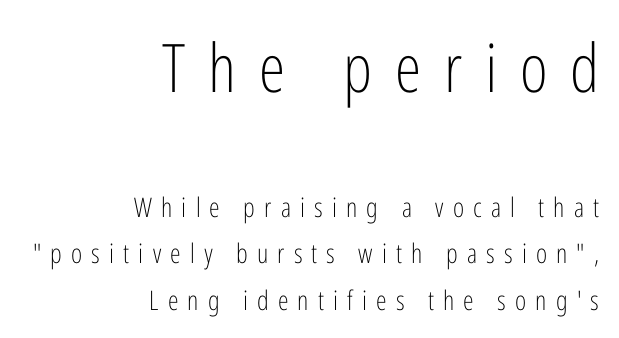
Serif or sans? Sans — the stroke terminals are bare. Weight class: somewhere from thin through regular. These lines are rendered in a variable-pitch font. Does the copy run flush right? Yes — the right margin is perfectly even. Is the lower block the larger one? No — the upper block carries the bigger type. Students, note that the glyphs here are deliberately spaced far apart.
